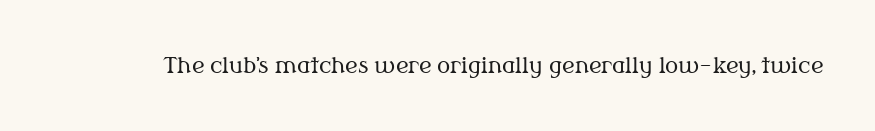
Q: Is the text bold? A: No.
Q: Is the text italic (slanted)? A: No, it is upright.
Q: Is the text underlined? A: No.
Q: Is the spacing between letters normal or unusually wide? A: Normal.
